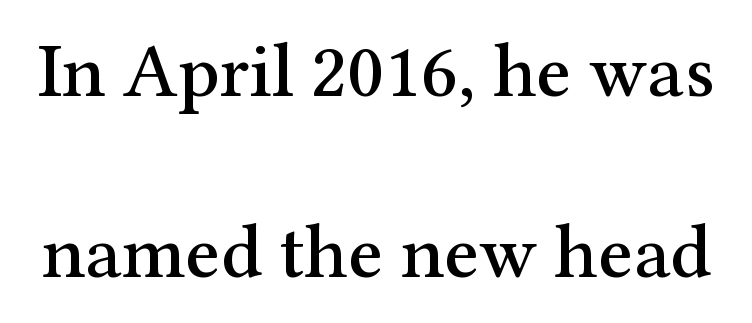
A clean baseline with only descenders dipping below it. Honestly, the letter spacing is just normal — you wouldn't notice it. Note: serifs present on the glyphs. These lines stand farther apart than default settings would place them. Looks like regular typesetting: each glyph gets only the width it needs.
